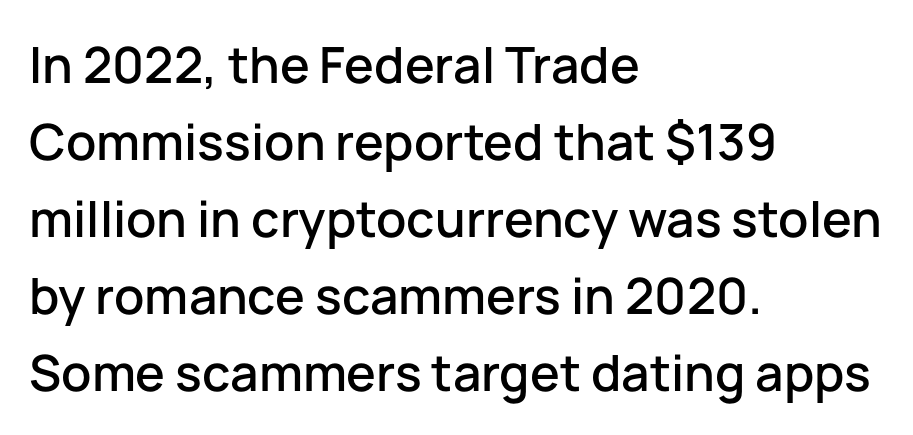
Upright lettering throughout. The rendering uses natural spacing where letterforms have individual widths. Does the copy run flush right? No — it runs flush left. How are the letters spaced? Ordinarily, with no added tracking. The face used here is a sans, in the tradition of grotesques and geometrics.
